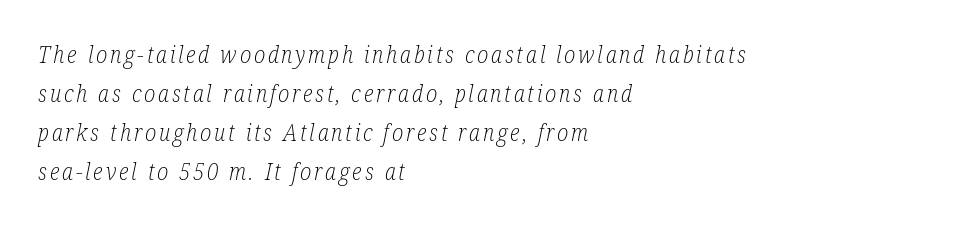
Q: Is the text bold? A: No.
Q: Is the text italic (slanted)? A: Yes, it leans right by about 12 degrees.
Q: Is the text underlined? A: No.
Q: How is the paragraph aligned? A: Left-aligned.
Q: Is the spacing between lines tight, normal or loose? A: Normal.
